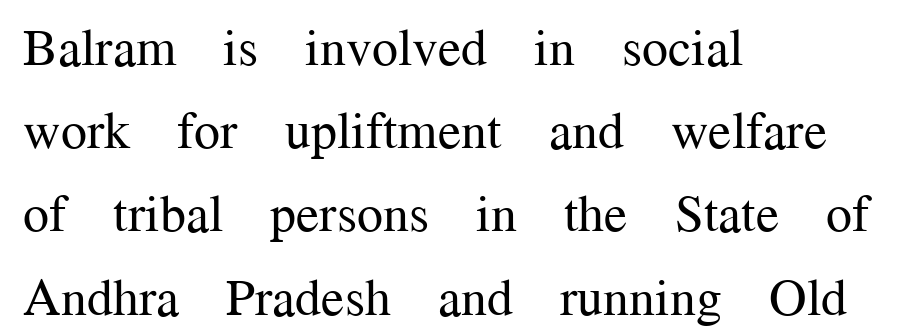
{"serif": "yes", "italic": "no", "bold": "no", "weight": "regular", "width": "normal", "stroke_contrast": "medium", "x_height": "medium", "monospaced": "no", "underline": "no", "align": "left", "line_spacing": "normal", "line_spacing_ratio": 1.6, "letter_spacing": "normal", "letter_spacing_em": 0.0, "glyph_px": 52}
